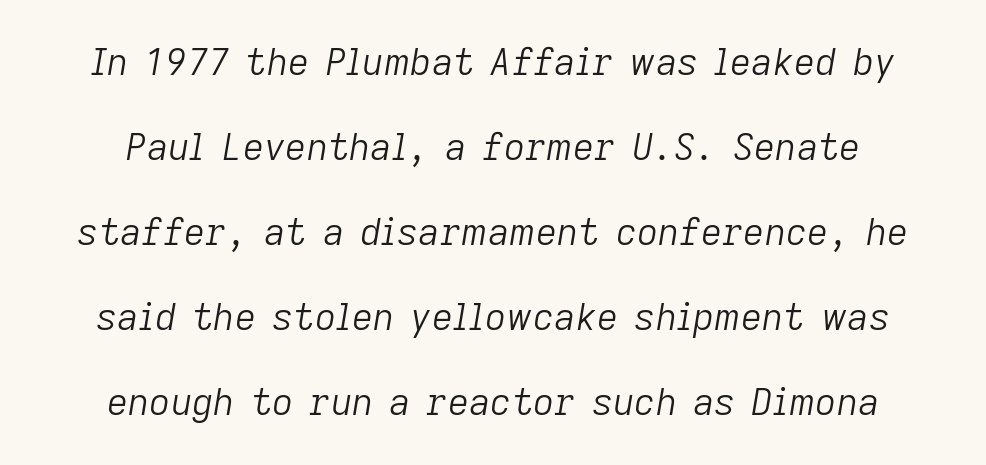
The image shows 37 px light type, italic (leaning right); set centered, loose line spacing (2.3x), normal letter spacing, not underlined; low stroke contrast and a medium x-height.
